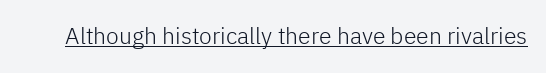
Q: Is the text bold? A: No.
Q: Is the text italic (slanted)? A: No, it is upright.
Q: Is the text underlined? A: Yes.
Q: Is the spacing between letters normal or unusually wide? A: Normal.
